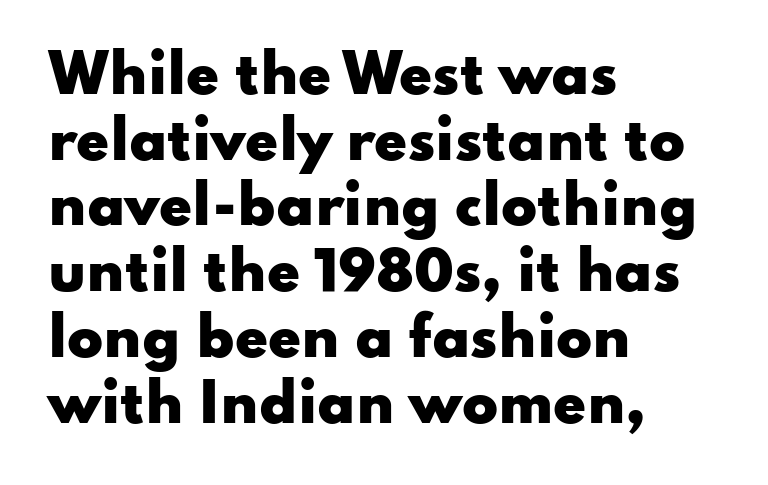
The image shows 53 px heavy, wide sans-serif type, upright; set left-aligned, line spacing 1.24x, normal letter spacing, not underlined; low stroke contrast and a small x-height.
